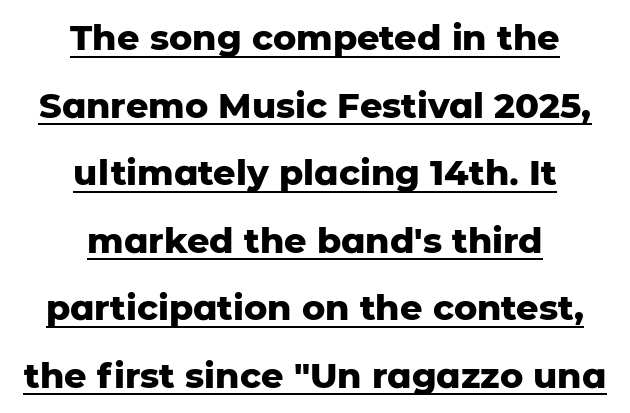
Q: Is the text bold? A: Yes.
Q: Is the text italic (slanted)? A: No, it is upright.
Q: Is the typeface a serif or a sans-serif typeface? A: Sans-serif.
Q: Is the text underlined? A: Yes.
Q: How is the paragraph aligned? A: Centered.
Q: Is the spacing between letters normal or unusually wide? A: Normal.
Q: Is the spacing between lines tight, normal or loose? A: Loose.
Q: Width (condensed, normal, or wide)? A: Normal.
Q: Stroke contrast? A: Low.
Q: x-height? A: Medium.
Q: Monospaced? A: No.
